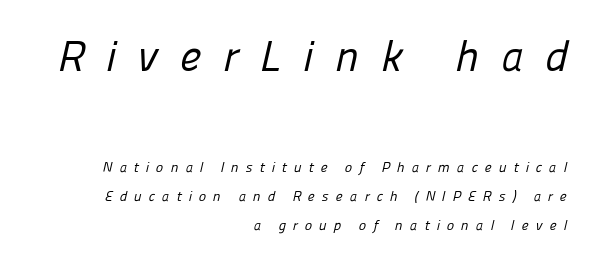
Q: Is the text bold? A: No.
Q: Is the typeface a serif or a sans-serif typeface? A: Sans-serif.
Q: Is the text underlined? A: No.
Q: How is the paragraph aligned? A: Right-aligned.
Q: Is the spacing between letters normal or unusually wide? A: Unusually wide.
Q: Is the spacing between lines tight, normal or loose? A: Loose.
Q: Which block of text is set in a larger size, the first (top) or the second (bottom)? A: The first (top) one.
Q: Width (condensed, normal, or wide)? A: Normal.
Q: Stroke contrast? A: Low.
Q: x-height? A: Medium.
Q: Monospaced? A: No.
